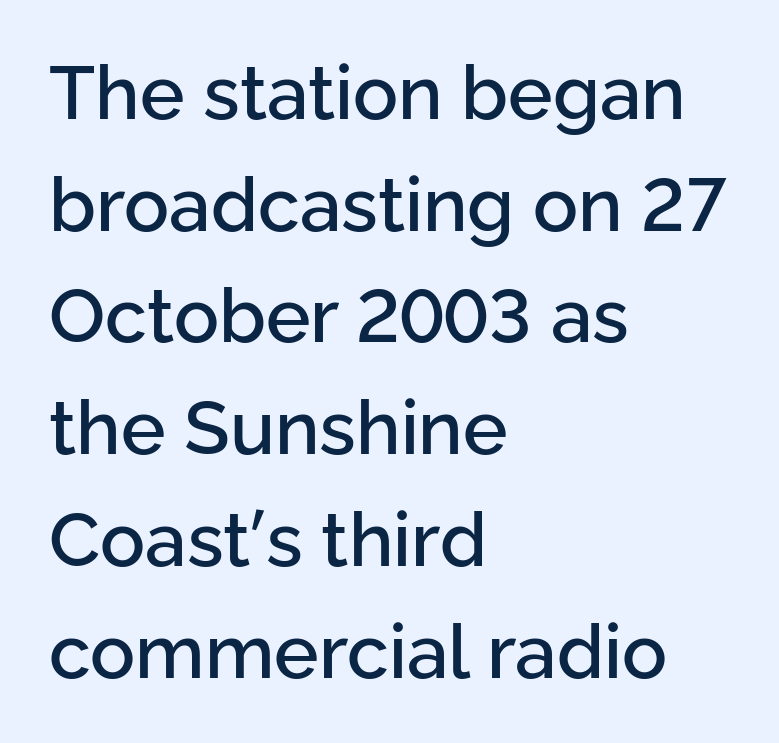
Default kerning and tracking; the words read as compact shapes. No italicization has been applied; the sample stays upright. Is the block centered? No — it sits flush against the left margin. The designer left line spacing at the default.
